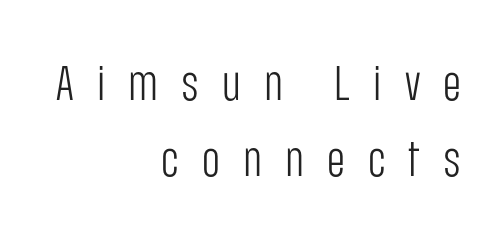
Successive baselines arrive at the customary interval. The lines are quadded right. Weight: in the light-to-regular range. Quick note: not italic, upright. The passage shown is typed in a proportional face where columns would drift. Does extra space separate the letters? Yes, quite a lot of it.
